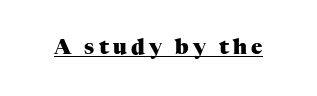
Q: Is the text bold? A: Yes.
Q: Is the text italic (slanted)? A: No, it is upright.
Q: Is the text underlined? A: Yes.
Q: Is the spacing between letters normal or unusually wide? A: Unusually wide.
